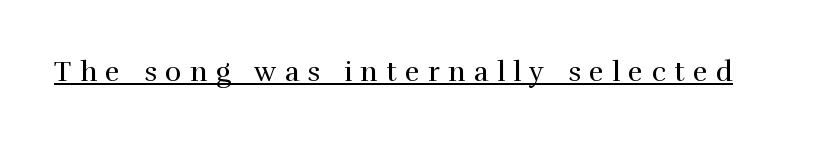
Is the letter spacing exaggerated? Yes — the characters are pushed far apart. Classification — serif. Ordinary non-slanted type is in use. Proportional: the letters do not fall into vertical columns.
